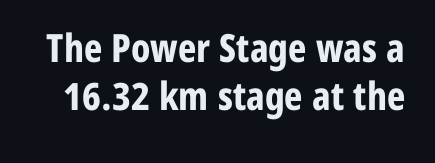
The image shows 39 px bold, condensed sans-serif type, upright; set line spacing 1.24x, normal letter spacing, not underlined; low stroke contrast and a medium x-height.
